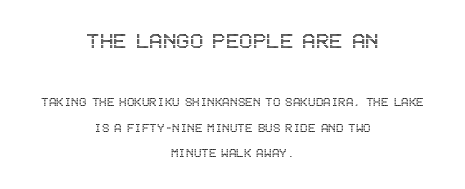
The axis of the letterforms is exactly vertical. Words appear dense and cohesive because spacing is normal. A student would notice the top passage is typeset larger than what follows. Does the copy run flush right? No — it is centered line by line.
